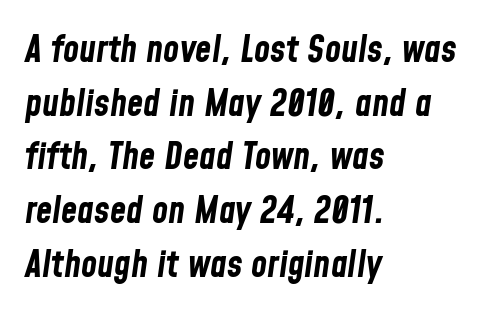
The image shows 37 px bold, condensed type, italic (leaning right); set left-aligned, normal line spacing (1.45x), normal letter spacing, not underlined; low stroke contrast and a medium x-height.
